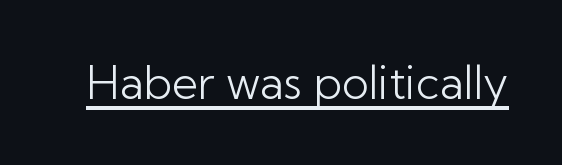
In terms of letterform style, serifs are entirely absent. Here the designer chose a conventional face with non-uniform glyph widths. Compared with a typical body face, this is equally light or lighter still. Students, note that the glyphs here touch the page at normal intervals. Style check: upright.
